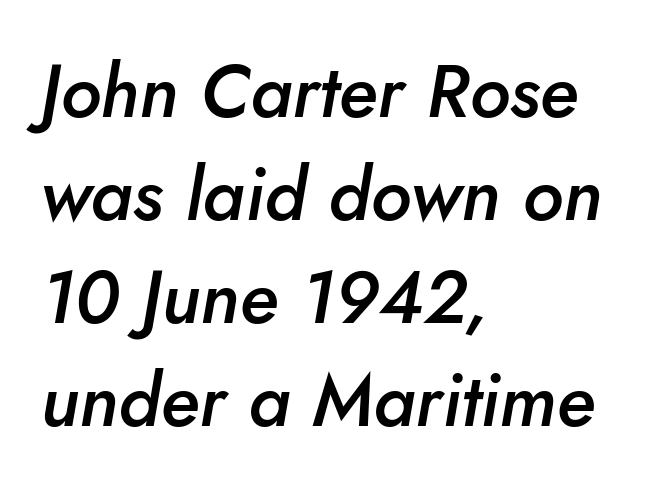
Compared with ordinary roman type, these characters are visibly tilted. You could not count columns in this text — the font is proportionally spaced. Emphasis by weight is partial: semibold. This rendering features lettering with no underline. Casual observation: everything's shoved over to the left.
